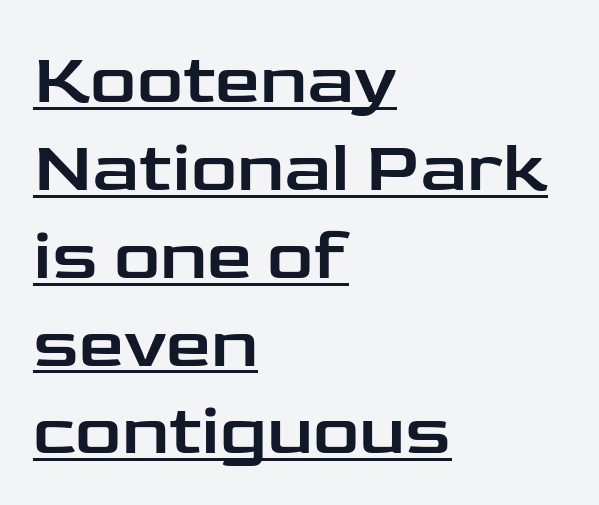
Q: Is the text italic (slanted)? A: No, it is upright.
Q: Is the typeface a serif or a sans-serif typeface? A: Sans-serif.
Q: Is the text underlined? A: Yes.
Q: How is the paragraph aligned? A: Left-aligned.
Q: Is the spacing between letters normal or unusually wide? A: Normal.
Q: Width (condensed, normal, or wide)? A: Wide.
Q: Stroke contrast? A: Low.
Q: x-height? A: Medium.
Q: Monospaced? A: No.
